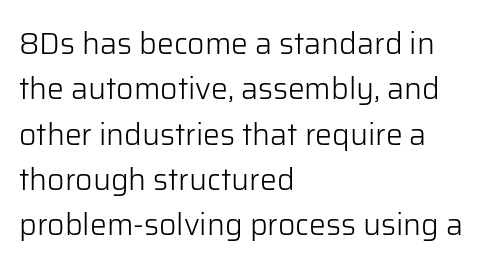
The image shows 30 px light sans-serif type, upright; set left-aligned, normal line spacing (1.51x), normal letter spacing, not underlined; low stroke contrast and a medium x-height.
